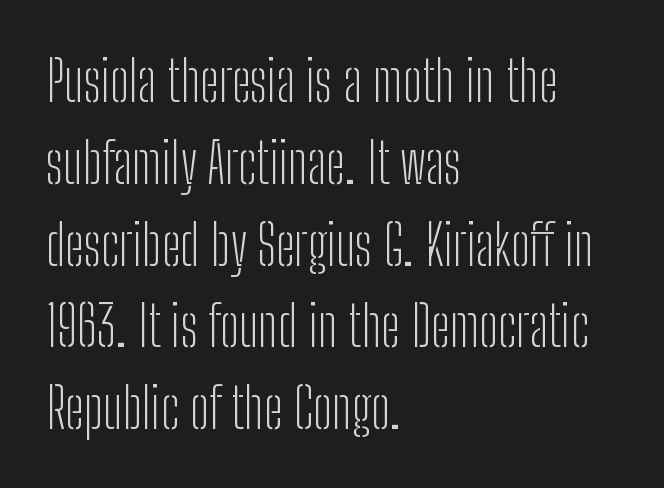
The image shows 56 px light, condensed sans-serif type, upright; set left-aligned, normal line spacing (1.46x), normal letter spacing, not underlined; low stroke contrast and a medium x-height.
